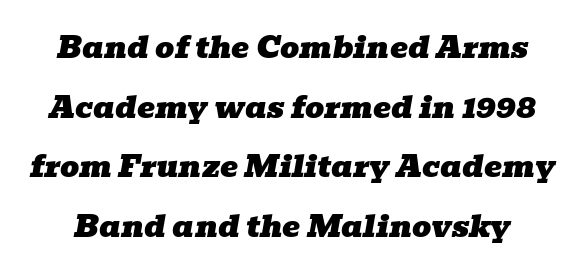
{"serif": "yes", "italic": "yes", "lean": "right", "slant_degrees": 10, "width": "wide", "stroke_contrast": "low", "x_height": "medium", "monospaced": "no", "underline": "no", "line_spacing": "loose", "line_spacing_ratio": 1.99, "letter_spacing": "normal", "letter_spacing_em": 0.0, "glyph_px": 30}
